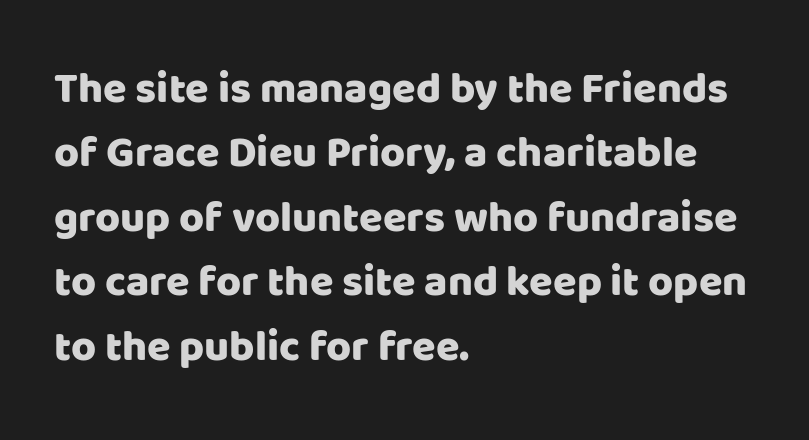
The image shows 43 px sans-serif type, upright; set left-aligned, normal line spacing (1.5x), normal letter spacing, not underlined; low stroke contrast and a large x-height.
